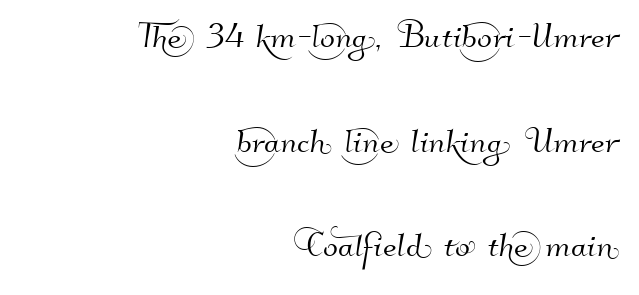
Plain, unruled lines of type. Regarding serifs, this sample does without them. If you drew a ruler down the right edge, every line would touch it. Successive baselines arrive slowly, with a big drop between each.
